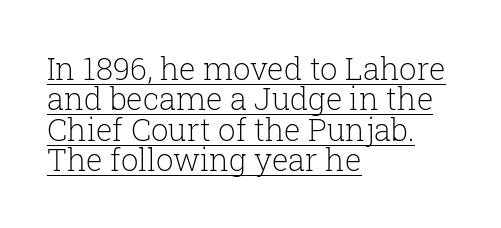
Nope, not italic — everything's standing straight. Students, observe the line beneath the letters — that is underlining. The block of text is dense from top to bottom, with scant space between rows. Check where the strokes stop: tiny serifs finish them off. The cut favours lightness, reaching ordinary text weight at its darkest. Compared with a centered layout, this one pins lines to the left instead.
